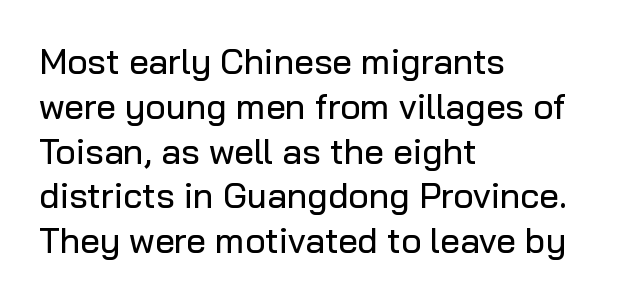
{"serif": "no", "italic": "no", "width": "normal", "stroke_contrast": "low", "x_height": "medium", "monospaced": "no", "underline": "no", "align": "left", "line_spacing": "normal", "line_spacing_ratio": 1.28, "letter_spacing": "normal", "letter_spacing_em": 0.0, "glyph_px": 35}
